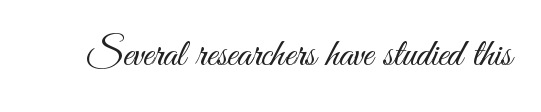
Q: Is the text bold? A: No.
Q: Is the text italic (slanted)? A: Yes.
Q: Is the typeface a serif or a sans-serif typeface? A: Sans-serif.
Q: Is the text underlined? A: No.
Q: Is the spacing between letters normal or unusually wide? A: Normal.
Q: Width (condensed, normal, or wide)? A: Condensed.
Q: Stroke contrast? A: Medium.
Q: x-height? A: Small.
Q: Monospaced? A: No.
